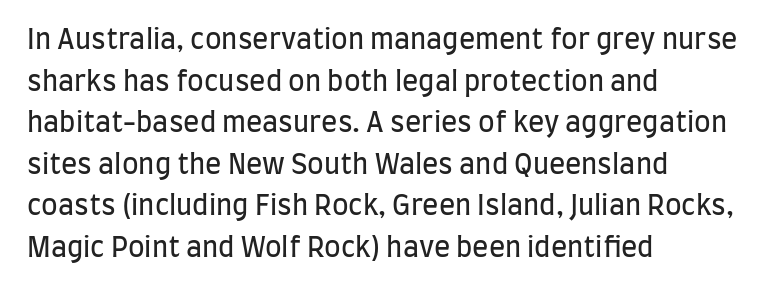
The image shows 27 px text type, upright; set left-aligned, normal line spacing (1.54x), normal letter spacing, not underlined.
